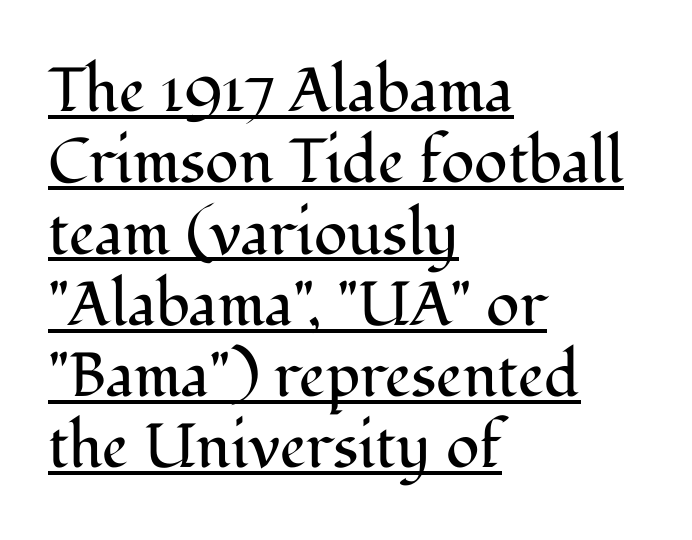
Has an underline been added? It has. Varying glyph widths throughout — classic text-font behaviour. Characters follow at the spacing the type designer built in. A serif font was chosen for this passage. If you drew a ruler down the left edge, every line would touch it. Weight: not bold — regular or lighter.
